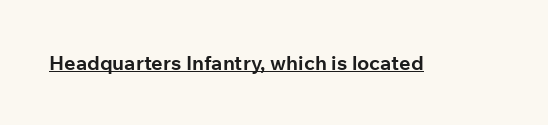
Weight: bold. Is the letter spacing exaggerated? No — it looks like the ordinary default. In designer terms, the underline attribute is active on this setting. A roman cut, with each character standing at attention.
